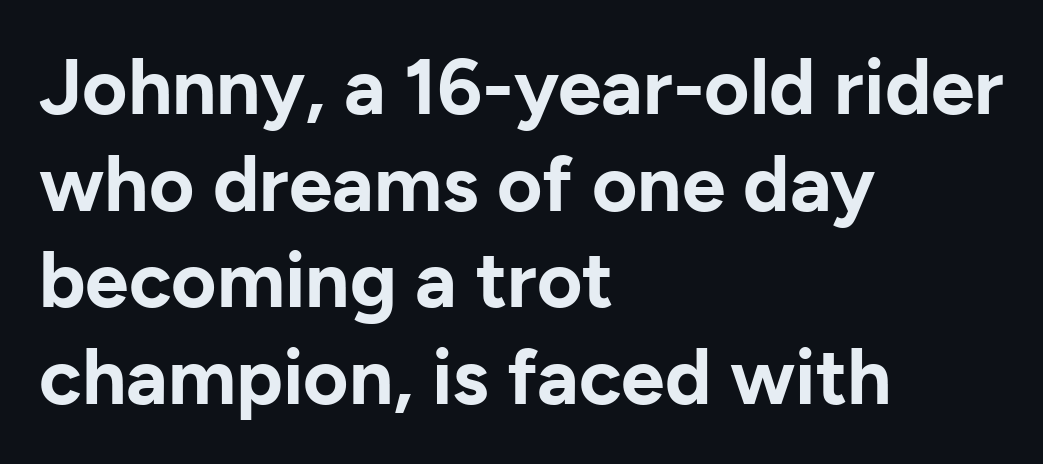
Observe the ordinary spacing: letters are neighbours, not strangers. The lettering holds an erect, upright posture throughout. Character widths vary here, with narrow letters taking less room than wide ones. Lines of text with bare space underneath. Strong, thick strokes mark this as bold type.
